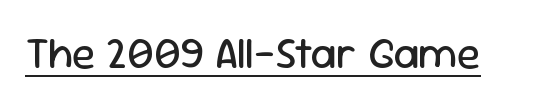
The image shows 43 px regular-weight sans-serif type, upright; set normal letter spacing, underlined; low stroke contrast and a medium x-height.
